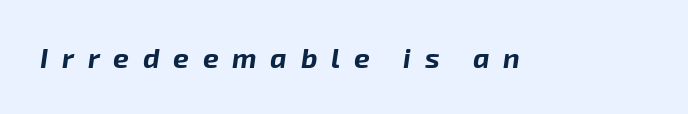
{"italic": "yes", "lean": "right", "slant_degrees": 8, "bold": "yes", "weight": "bold", "width": "normal", "stroke_contrast": "low", "x_height": "medium", "monospaced": "no", "underline": "no", "letter_spacing": "wide", "letter_spacing_em": 0.49, "glyph_px": 28}
